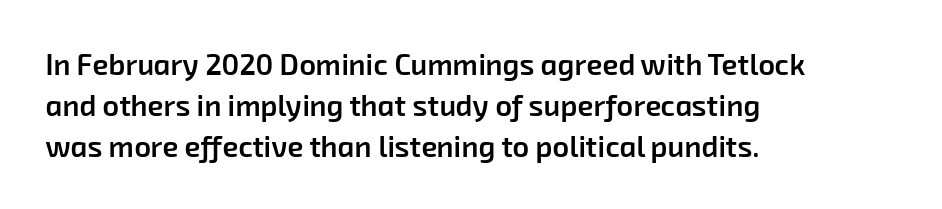
Q: Is the text bold? A: Semi-bold.
Q: Is the typeface a serif or a sans-serif typeface? A: Sans-serif.
Q: Is the text underlined? A: No.
Q: How is the paragraph aligned? A: Left-aligned.
Q: Is the spacing between letters normal or unusually wide? A: Normal.
Q: Is the spacing between lines tight, normal or loose? A: Normal.
Q: Width (condensed, normal, or wide)? A: Normal.
Q: Stroke contrast? A: Low.
Q: x-height? A: Medium.
Q: Monospaced? A: No.
